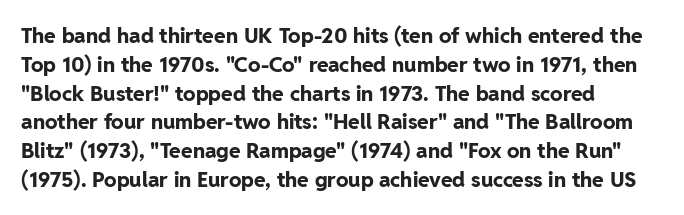
{"italic": "no", "bold": "yes", "underline": "no", "align": "left", "line_spacing": "normal", "line_spacing_ratio": 1.37, "letter_spacing": "normal", "letter_spacing_em": 0.0, "glyph_px": 21}
